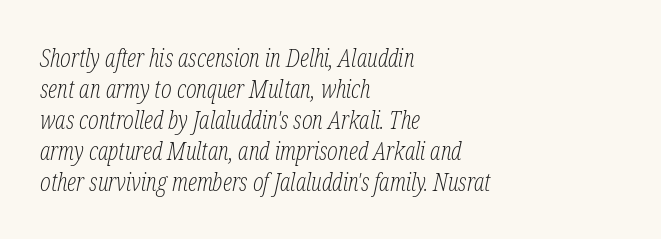
{"italic": "yes", "lean": "right", "slant_degrees": 12, "bold": "no", "underline": "no", "align": "left", "line_spacing_ratio": 1.24, "letter_spacing": "normal", "letter_spacing_em": 0.0, "glyph_px": 25}
